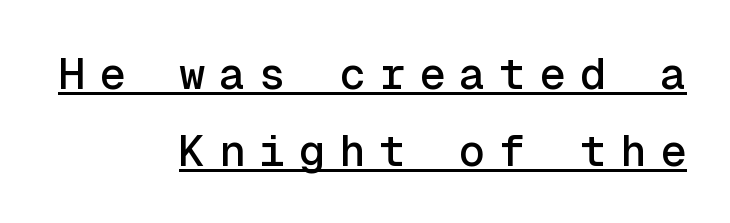
{"serif": "no", "italic": "no", "width": "normal", "x_height": "medium", "monospaced": "yes", "underline": "yes", "align": "right", "line_spacing_ratio": 1.75, "letter_spacing": "wide", "letter_spacing_em": 0.31, "glyph_px": 44}
